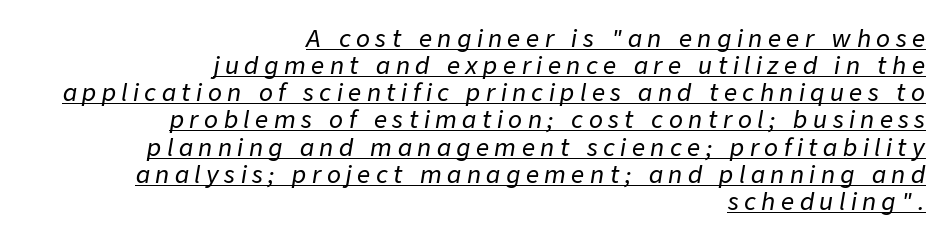
Every character sits at an angle, as italics do. The rendering anchors every line to the right-hand side. A continuous stroke trails under the words, as in a hyperlink. Letter spacing: wide.
